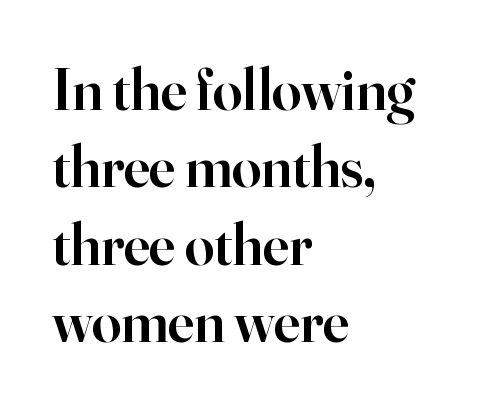
Strokes here are thickened, but only to semibold level. The passage shown is typed in a proportional face where columns would drift. In terms of letterspacing, this is plain default setting. Does the copy run flush right? No — it runs flush left. If you drew a line through each stem, it would be perfectly vertical.
